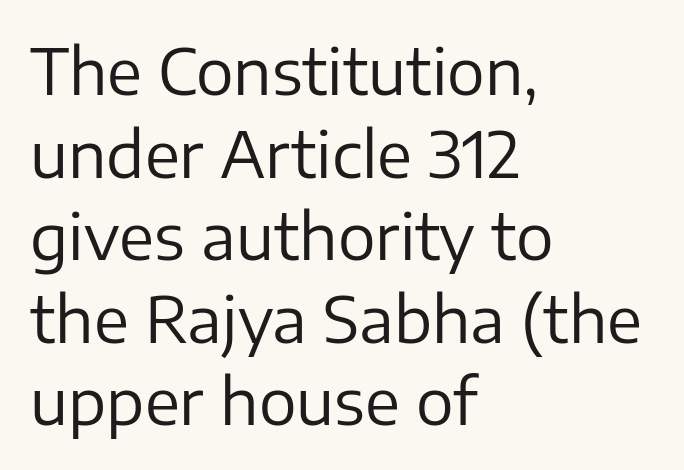
Q: Is the text bold? A: No.
Q: Is the text italic (slanted)? A: No, it is upright.
Q: Is the typeface a serif or a sans-serif typeface? A: Sans-serif.
Q: Is the text underlined? A: No.
Q: How is the paragraph aligned? A: Left-aligned.
Q: Is the spacing between letters normal or unusually wide? A: Normal.
Q: Is the spacing between lines tight, normal or loose? A: Normal.
Q: Width (condensed, normal, or wide)? A: Normal.
Q: Stroke contrast? A: Low.
Q: x-height? A: Medium.
Q: Monospaced? A: No.
